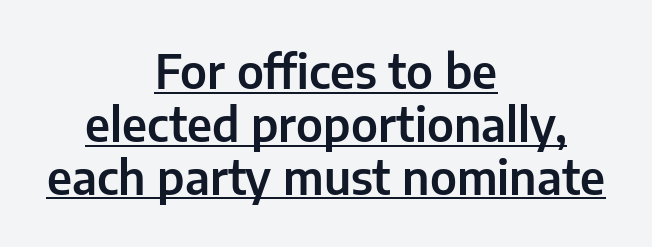
Check where the strokes stop: nothing finishes them off — pure sans. Closely set lines give the paragraph a compact silhouette. The paragraph shown floats in the horizontal middle. Spacing verdict: proportional, widths tailored to each character. The letters stand straight up with perfectly vertical stems. A rule runs beneath these lines of type.
